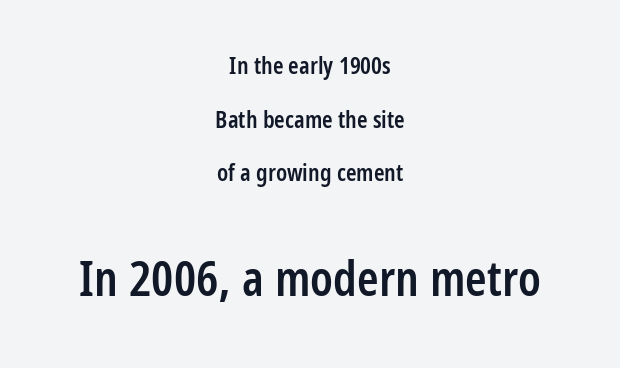
{"serif": "no", "italic": "no", "bold": "semi", "weight": "semibold", "width": "condensed", "stroke_contrast": "low", "x_height": "medium", "monospaced": "no", "underline": "no", "align": "center", "line_spacing": "loose", "line_spacing_ratio": 2.23, "letter_spacing": "normal", "letter_spacing_em": 0.0, "larger_block": "second", "size_ratio": 2.04, "glyph_px": 49}
